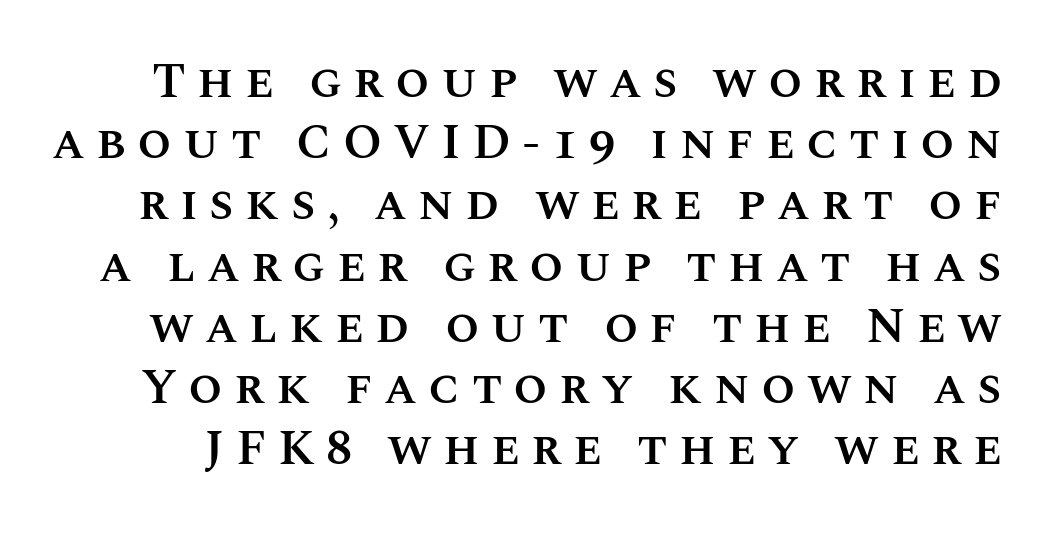
Q: Is the text bold? A: Semi-bold.
Q: Is the text italic (slanted)? A: No, it is upright.
Q: Is the text underlined? A: No.
Q: Is the spacing between letters normal or unusually wide? A: Unusually wide.
Q: Is the spacing between lines tight, normal or loose? A: Normal.
Q: Width (condensed, normal, or wide)? A: Normal.
Q: Stroke contrast? A: Medium.
Q: x-height? A: Large.
Q: Monospaced? A: No.
